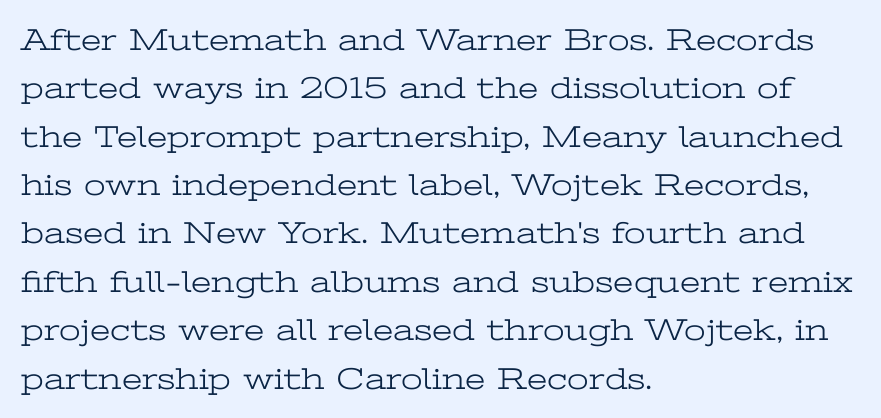
{"serif": "yes", "italic": "no", "bold": "no", "weight": "light", "width": "wide", "stroke_contrast": "low", "x_height": "medium", "monospaced": "no", "underline": "no", "align": "left", "line_spacing": "normal", "line_spacing_ratio": 1.56, "letter_spacing": "normal", "letter_spacing_em": 0.0, "glyph_px": 31}
